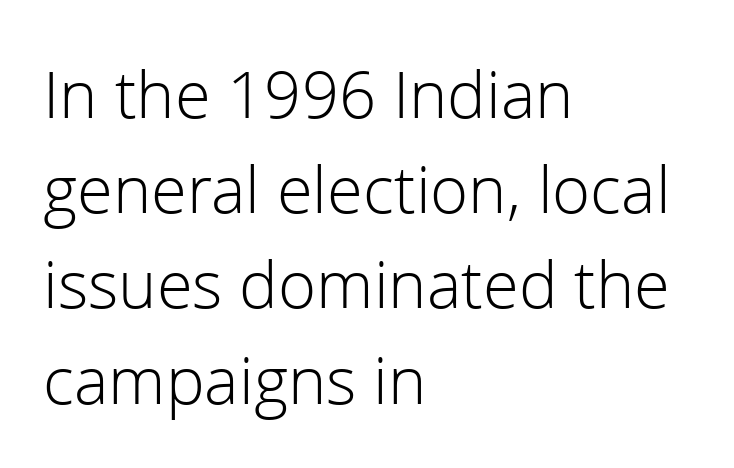
The image shows 70 px light sans-serif type, upright; set left-aligned, normal line spacing (1.36x), normal letter spacing, not underlined; low stroke contrast and a medium x-height.
